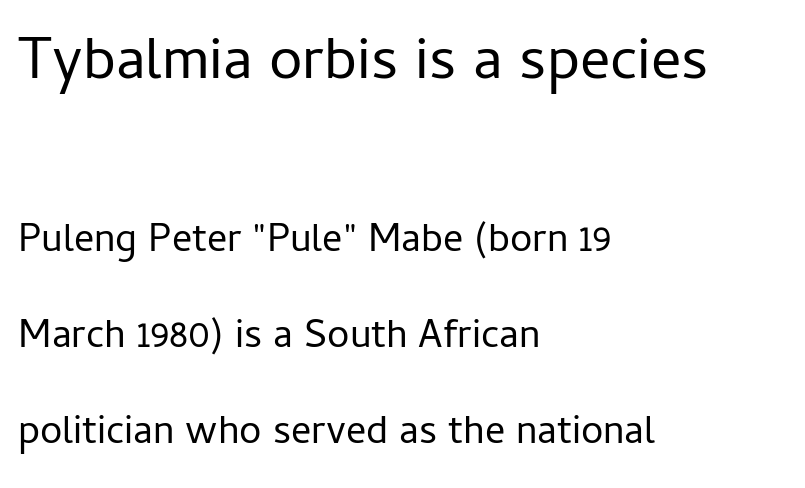
Note the varied advance widths — an 'i' is clearly narrower than an 'm'. This sample is left-justified, so line endings fall wherever the words run out. Serifs: no, the terminals of the letterforms are clean. Observe the ordinary spacing: letters are neighbours, not strangers. Descenders hang freely into open space. This is roman type, the default non-slanted kind.
